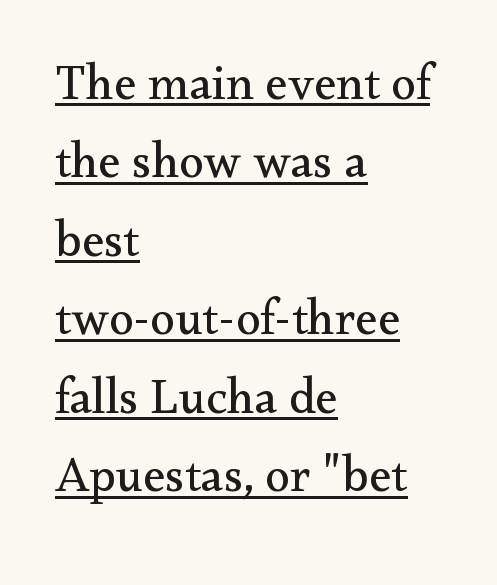
{"serif": "yes", "italic": "no", "bold": "no", "weight": "regular", "width": "normal", "stroke_contrast": "medium", "x_height": "small", "monospaced": "no", "underline": "yes", "align": "left", "line_spacing": "normal", "line_spacing_ratio": 1.57, "letter_spacing": "normal", "letter_spacing_em": 0.0, "glyph_px": 50}
